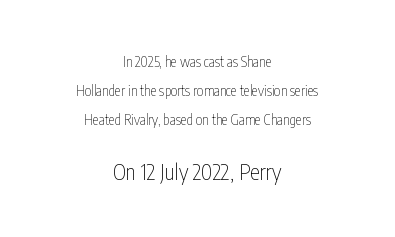
The image shows 22 px text type, upright; set centered, loose line spacing (2.07x), normal letter spacing, not underlined; the second (bottom) block is 1.57x larger.
